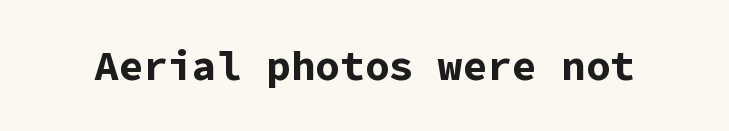
These lines were composed using upright roman letters. Set as a true bold cut, around the 700 mark. A typesetter would call this monospace, since all characters share one set width. The glyphs are unaccompanied by any horizontal stroke below them. Serifs: no, the terminals of the letterforms are clean.
